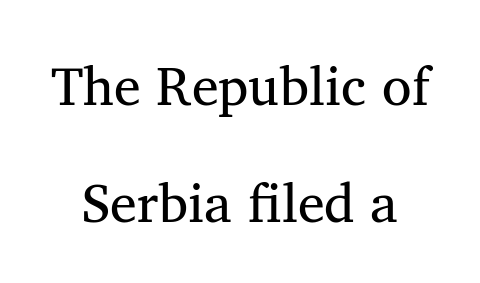
Q: Is the text bold? A: No.
Q: Is the text italic (slanted)? A: No, it is upright.
Q: Is the typeface a serif or a sans-serif typeface? A: Serif.
Q: Is the text underlined? A: No.
Q: How is the paragraph aligned? A: Centered.
Q: Is the spacing between letters normal or unusually wide? A: Normal.
Q: Is the spacing between lines tight, normal or loose? A: Loose.
Q: Width (condensed, normal, or wide)? A: Normal.
Q: Stroke contrast? A: Medium.
Q: x-height? A: Medium.
Q: Monospaced? A: No.
